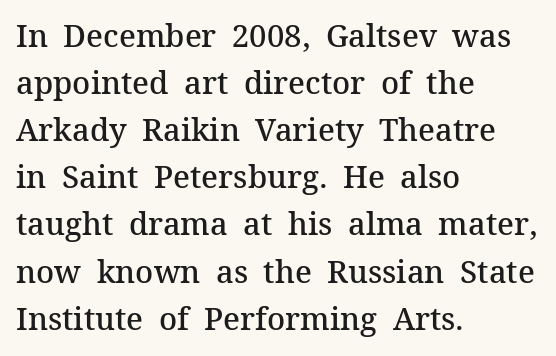
{"serif": "yes", "italic": "no", "bold": "semi", "weight": "semibold", "width": "normal", "stroke_contrast": "medium", "x_height": "medium", "monospaced": "no", "underline": "no", "align": "left", "line_spacing": "normal", "line_spacing_ratio": 1.52, "letter_spacing": "normal", "letter_spacing_em": 0.0, "glyph_px": 31}
